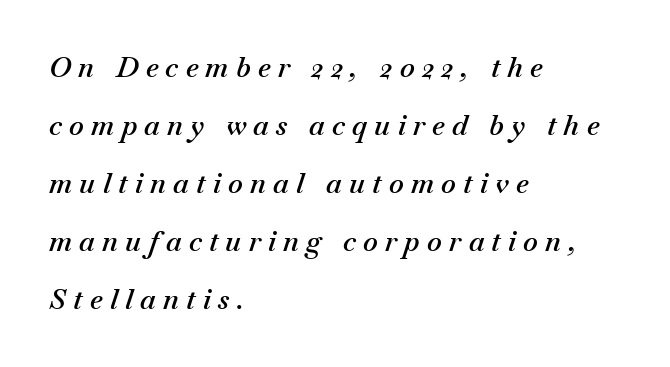
{"italic": "yes", "lean": "right", "slant_degrees": 18, "bold": "semi", "weight": "semibold", "width": "normal", "stroke_contrast": "medium", "x_height": "small", "monospaced": "no", "underline": "no", "align": "left", "line_spacing": "loose", "line_spacing_ratio": 2.07, "letter_spacing": "wide", "letter_spacing_em": 0.26, "glyph_px": 28}
